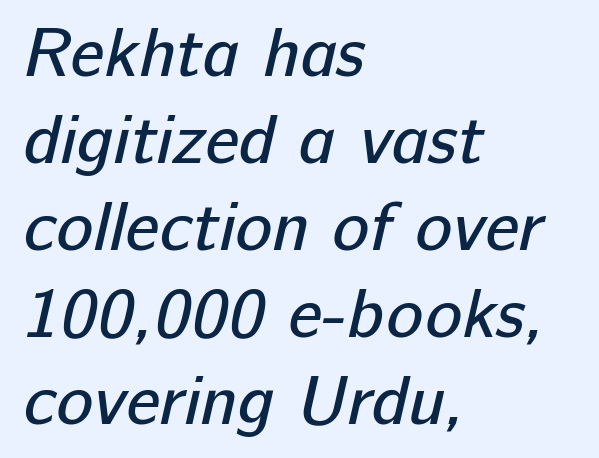
Each letter keeps its own natural width here, so spacing adapts to shape. The passage is arranged the way most books set body copy — flush left. The passage shown has conventional tracking throughout. The letterforms sit at book weight or below. The space directly below the letters is spotless.
